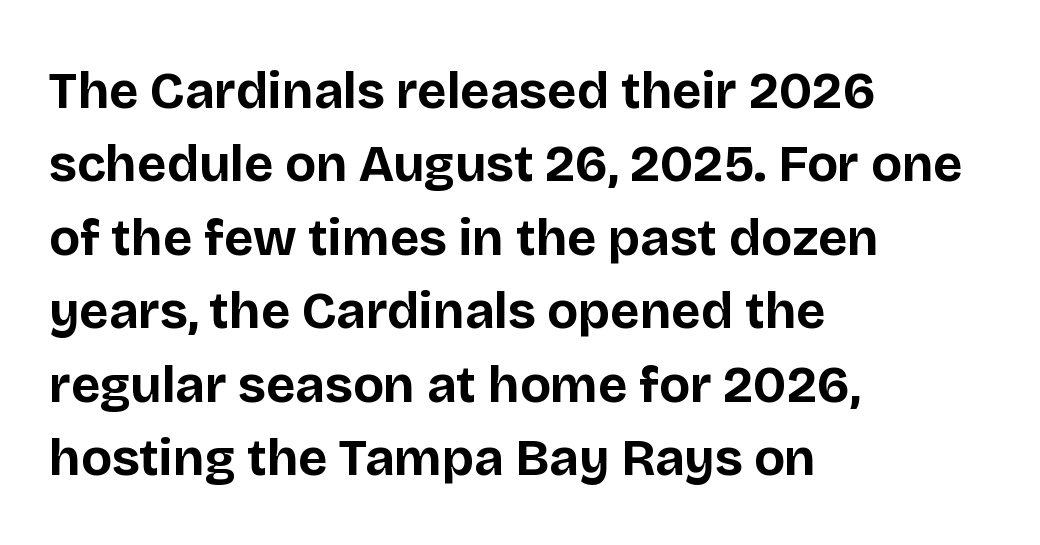
{"serif": "no", "italic": "no", "bold": "yes", "weight": "bold", "width": "normal", "stroke_contrast": "low", "x_height": "large", "monospaced": "no", "underline": "no", "align": "left", "line_spacing": "normal", "line_spacing_ratio": 1.44, "letter_spacing": "normal", "letter_spacing_em": 0.0, "glyph_px": 51}
